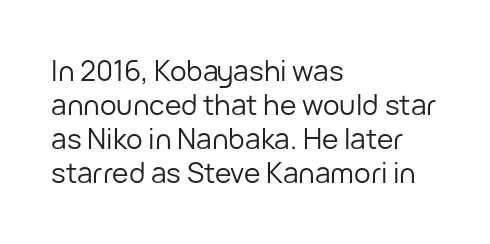
{"serif": "no", "italic": "no", "bold": "no", "weight": "regular", "width": "normal", "stroke_contrast": "low", "x_height": "medium", "monospaced": "no", "underline": "no", "align": "left", "line_spacing_ratio": 1.22, "letter_spacing": "normal", "letter_spacing_em": 0.0, "glyph_px": 28}
